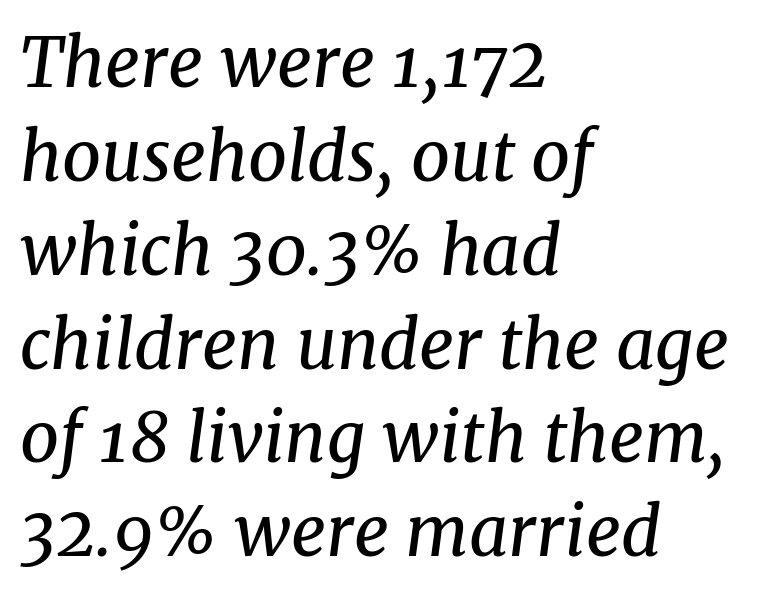
Underline: absent. The type is set solid horizontally, with unmodified tracking. Horizontal bands of white between lines are of average thickness. The specimen reads as italic at a glance.
